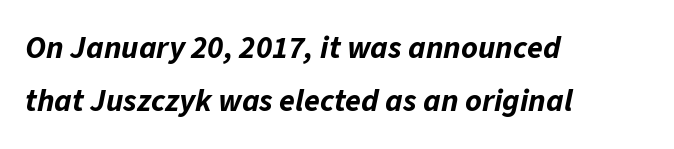
The image shows 32 px bold type, italic (leaning right); set left-aligned, normal line spacing (1.65x), normal letter spacing, not underlined; low stroke contrast and a medium x-height.
